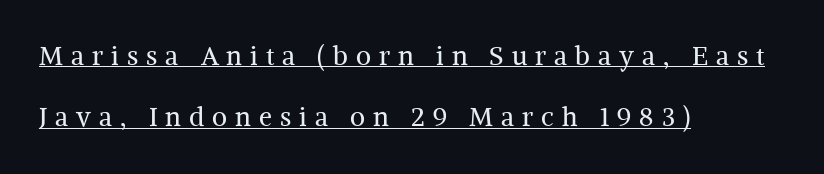
The image shows 26 px text type, upright; set left-aligned, loose line spacing (2.36x), unusually wide letter spacing (+0.31 em), underlined.
